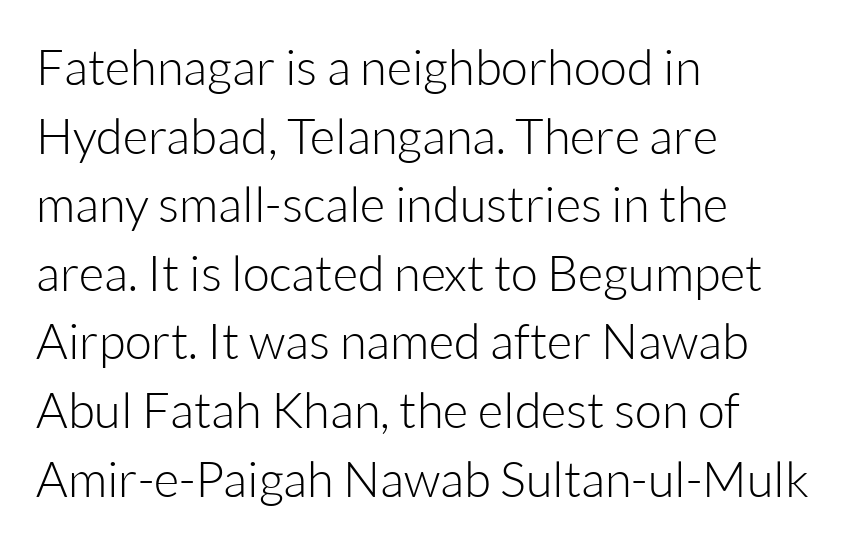
{"serif": "no", "italic": "no", "bold": "no", "weight": "light", "width": "normal", "stroke_contrast": "low", "x_height": "medium", "monospaced": "no", "underline": "no", "align": "left", "line_spacing": "normal", "line_spacing_ratio": 1.4, "letter_spacing": "normal", "letter_spacing_em": 0.0, "glyph_px": 49}
